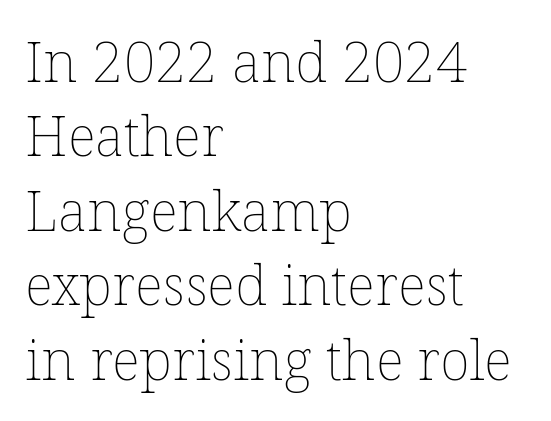
{"italic": "no", "bold": "no", "weight": "thin", "width": "normal", "stroke_contrast": "low", "x_height": "medium", "monospaced": "no", "underline": "no", "align": "left", "line_spacing": "normal", "line_spacing_ratio": 1.33, "letter_spacing": "normal", "letter_spacing_em": 0.0, "glyph_px": 56}
